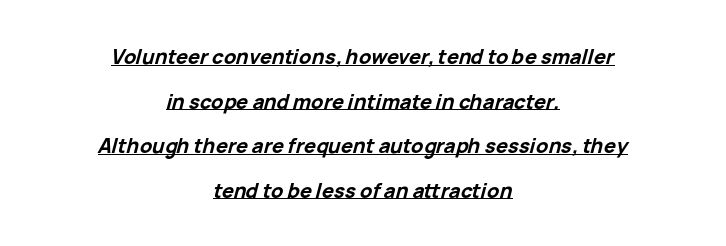
{"italic": "yes", "lean": "right", "slant_degrees": 15, "bold": "yes", "underline": "yes", "align": "center", "line_spacing": "loose", "line_spacing_ratio": 2.23, "letter_spacing": "normal", "letter_spacing_em": 0.0, "glyph_px": 20}
